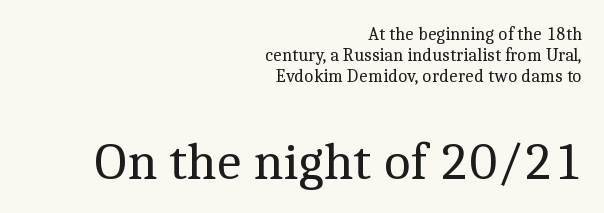
The image shows 53 px regular-weight serif type, upright; set right-aligned, line spacing 1.17x, normal letter spacing, not underlined; the second (bottom) block is 2.94x larger; a medium x-height.
